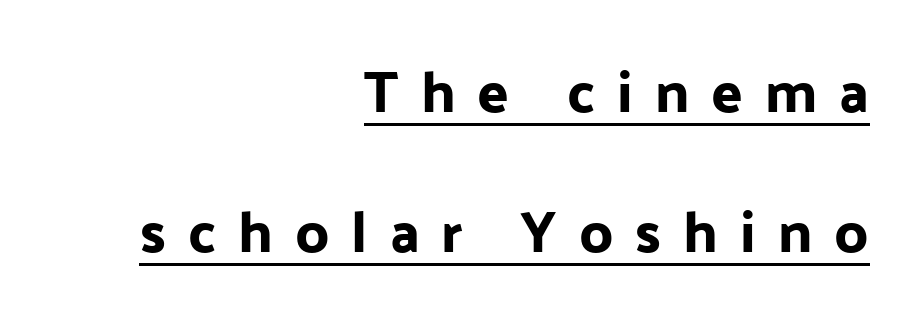
Has an underline been added? It has. Each letter keeps its own natural width here, so spacing adapts to shape. Look at the tracking — it's clearly loosened, letters drifting apart. The type family on display is of the sans-serif kind.
